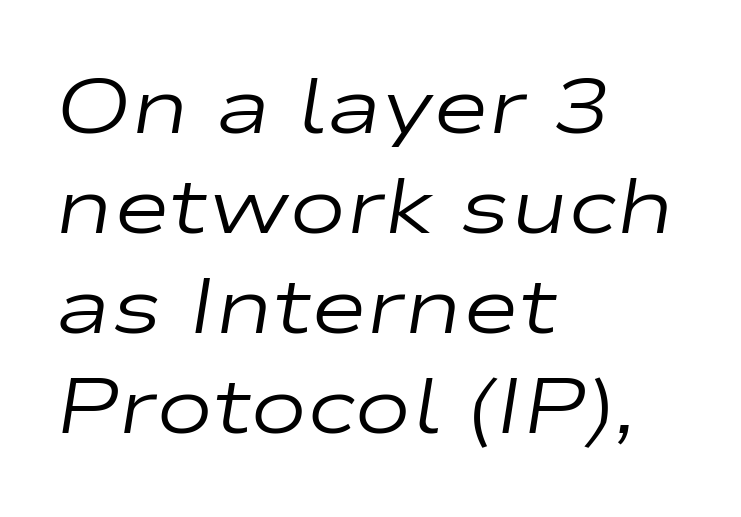
The image shows 77 px regular-weight, wide type, italic (leaning right); set left-aligned, normal line spacing (1.3x), normal letter spacing, not underlined; low stroke contrast and a medium x-height.
